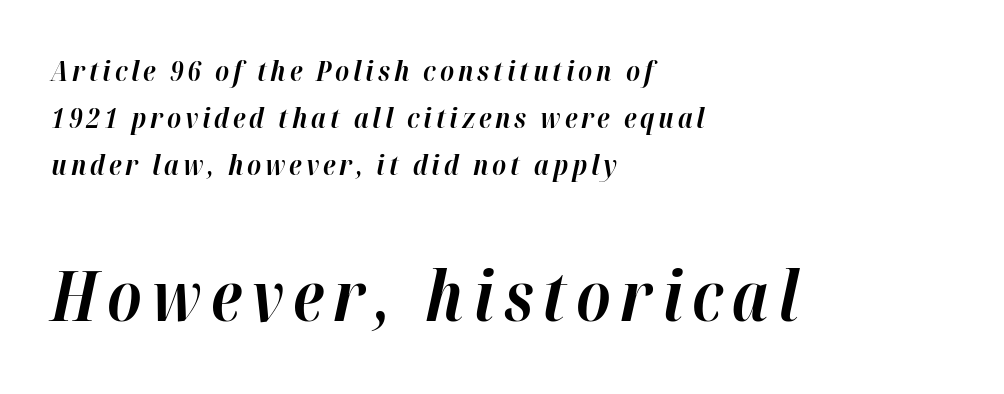
The image shows 69 px bold type, italic (leaning right); set left-aligned, normal line spacing (1.68x), not underlined; the second (bottom) block is 2.46x larger; high stroke contrast and a medium x-height.
